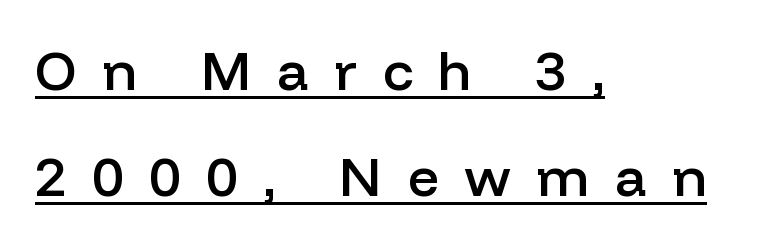
Unlike a traditional serif, this face leaves its strokes unadorned. Proportional: the letters do not fall into vertical columns. Notice how the stems are strictly vertical — no italics here. Between one letter and the next there's a generous, obvious gap.
